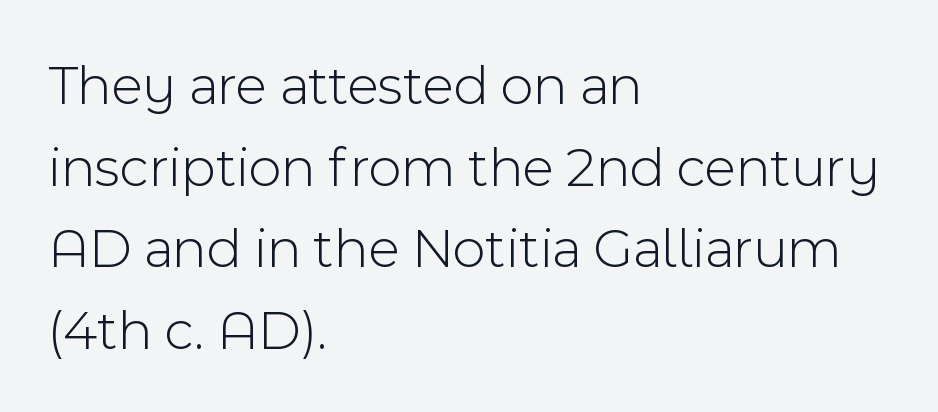
{"serif": "no", "italic": "no", "bold": "no", "weight": "light", "width": "normal", "x_height": "medium", "monospaced": "no", "underline": "no", "align": "left", "line_spacing": "normal", "line_spacing_ratio": 1.43, "letter_spacing": "normal", "letter_spacing_em": 0.0, "glyph_px": 57}
